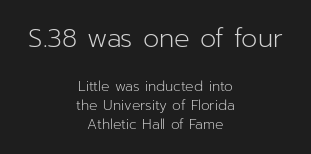
Q: Is the text bold? A: No.
Q: Is the text italic (slanted)? A: No, it is upright.
Q: Is the text underlined? A: No.
Q: How is the paragraph aligned? A: Centered.
Q: Is the spacing between letters normal or unusually wide? A: Normal.
Q: Is the spacing between lines tight, normal or loose? A: Normal.
Q: Which block of text is set in a larger size, the first (top) or the second (bottom)? A: The first (top) one.
